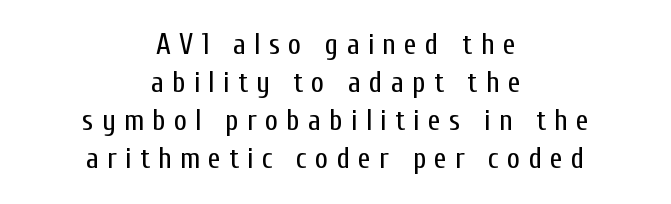
{"serif": "no", "italic": "no", "bold": "no", "weight": "regular", "width": "condensed", "stroke_contrast": "low", "x_height": "medium", "monospaced": "no", "underline": "no", "align": "center", "line_spacing": "normal", "line_spacing_ratio": 1.31, "letter_spacing": "wide", "letter_spacing_em": 0.28, "glyph_px": 29}
